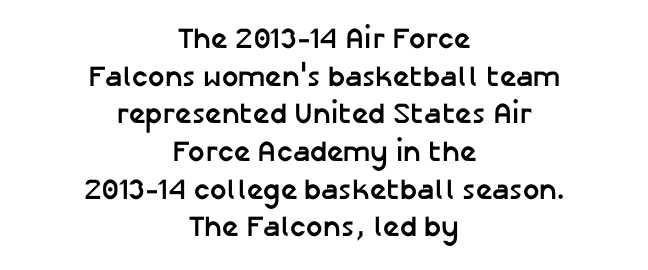
{"serif": "no", "italic": "no", "bold": "yes", "weight": "semibold", "width": "normal", "stroke_contrast": "low", "x_height": "medium", "monospaced": "no", "underline": "no", "align": "center", "line_spacing": "normal", "line_spacing_ratio": 1.3, "letter_spacing": "normal", "letter_spacing_em": 0.0, "glyph_px": 29}
